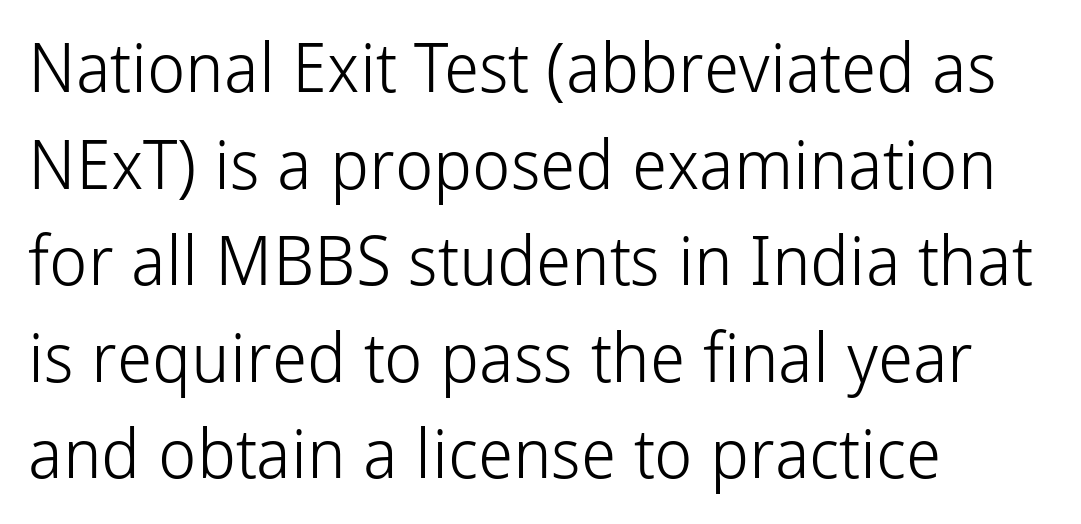
{"serif": "no", "italic": "no", "bold": "no", "weight": "light", "width": "normal", "stroke_contrast": "low", "x_height": "medium", "monospaced": "no", "underline": "no", "align": "left", "line_spacing": "normal", "line_spacing_ratio": 1.42, "letter_spacing": "normal", "letter_spacing_em": 0.0, "glyph_px": 68}
